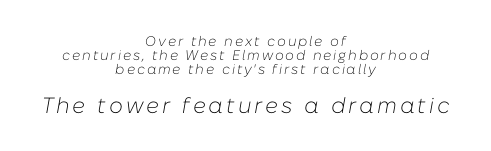
The image shows 22 px text type, italic (leaning right); set centered, tight line spacing (1.0x), not underlined; the second (bottom) block is 1.57x larger.
